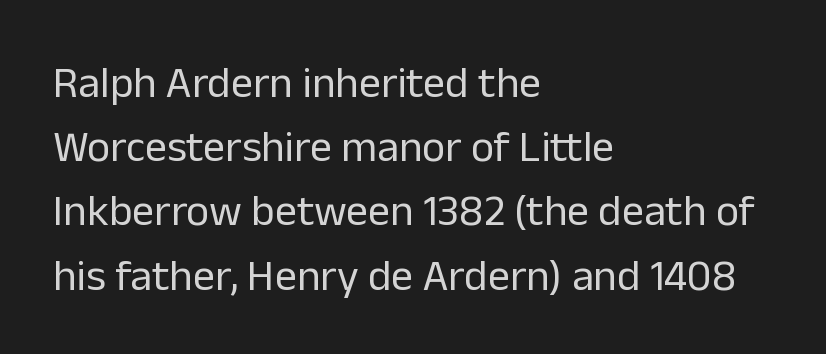
The image shows 44 px regular-weight sans-serif type, upright; set left-aligned, normal line spacing (1.46x), normal letter spacing, not underlined; low stroke contrast and a medium x-height.
